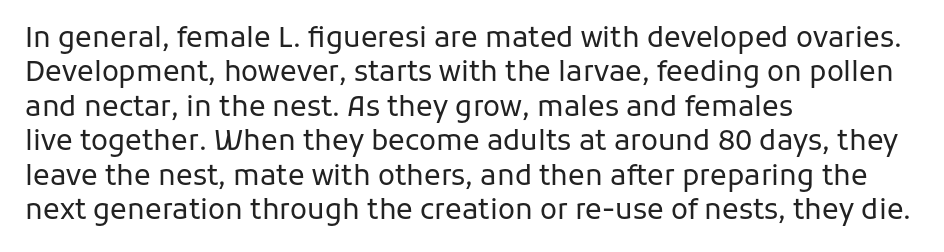
Q: Is the text bold? A: No.
Q: Is the text italic (slanted)? A: No, it is upright.
Q: Is the typeface a serif or a sans-serif typeface? A: Sans-serif.
Q: Is the text underlined? A: No.
Q: How is the paragraph aligned? A: Left-aligned.
Q: Is the spacing between letters normal or unusually wide? A: Normal.
Q: Width (condensed, normal, or wide)? A: Normal.
Q: Stroke contrast? A: Low.
Q: x-height? A: Medium.
Q: Monospaced? A: No.
